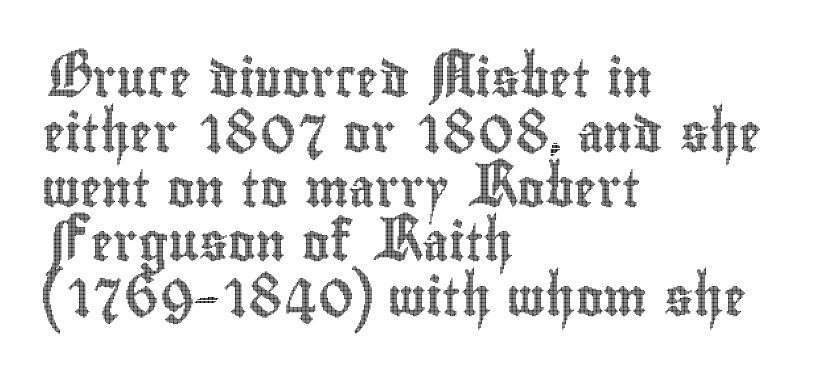
The image shows 37 px condensed type, upright; set left-aligned, normal line spacing (1.48x), normal letter spacing, not underlined; a small x-height.
